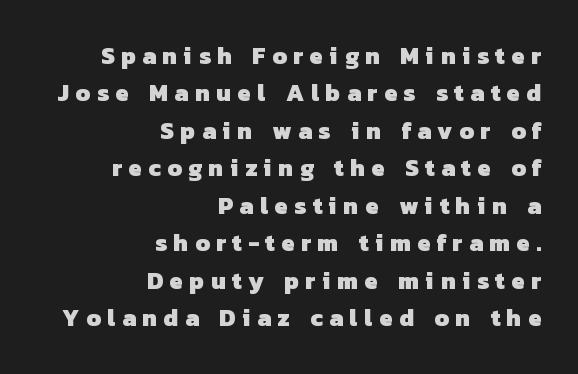
{"bold": "yes", "underline": "no", "align": "right", "line_spacing": "normal", "line_spacing_ratio": 1.56, "letter_spacing": "wide", "letter_spacing_em": 0.27, "glyph_px": 24}
